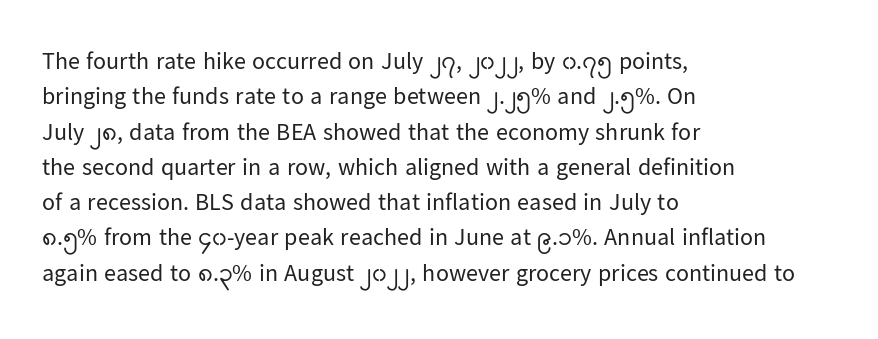
The image shows 24 px text type, upright; set left-aligned, normal line spacing (1.47x), normal letter spacing, not underlined.
